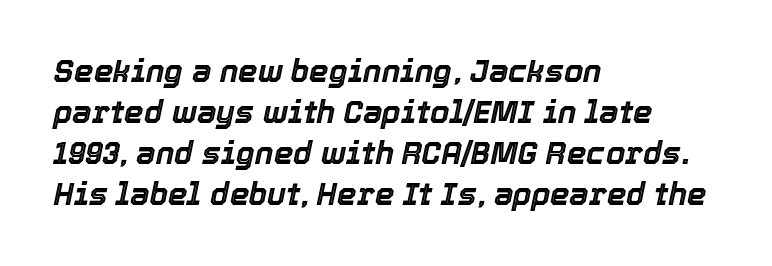
The axis of the letterforms is tilted away from vertical. Bare-footed words on every line. Here the designer chose a conventional face with non-uniform glyph widths. Short and long lines alike share a common starting point at left.
